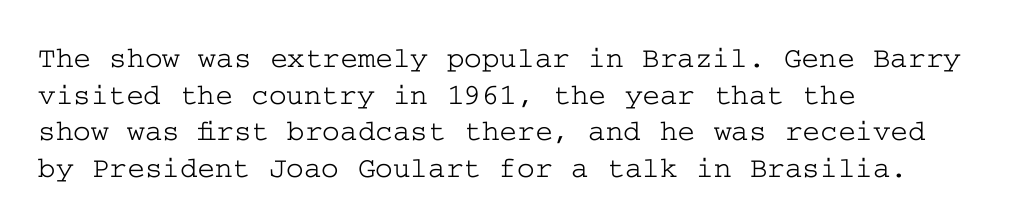
Reading down the block, your eye returns to a fixed left position each line. Honestly, there is no underline to notice here at all. This sample uses a serif face. The type sits square on the baseline with zero lean. Is the letter spacing exaggerated? No — it looks like the ordinary default.
